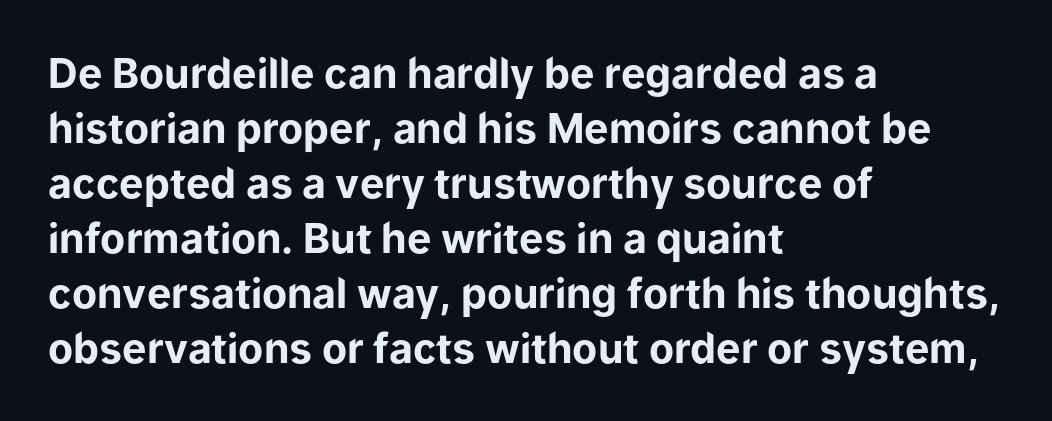
Q: Is the text bold? A: Yes.
Q: Is the text italic (slanted)? A: No, it is upright.
Q: Is the typeface a serif or a sans-serif typeface? A: Sans-serif.
Q: Is the text underlined? A: No.
Q: How is the paragraph aligned? A: Left-aligned.
Q: Is the spacing between letters normal or unusually wide? A: Normal.
Q: Is the spacing between lines tight, normal or loose? A: Normal.
Q: Width (condensed, normal, or wide)? A: Normal.
Q: Stroke contrast? A: Low.
Q: x-height? A: Medium.
Q: Monospaced? A: No.
